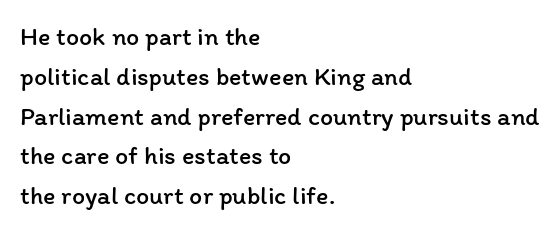
{"italic": "no", "bold": "no", "underline": "no", "align": "left", "line_spacing": "normal", "line_spacing_ratio": 1.53, "letter_spacing": "normal", "letter_spacing_em": 0.0, "glyph_px": 26}
